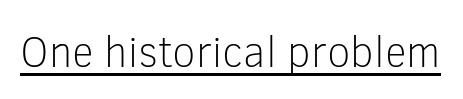
{"serif": "no", "italic": "no", "bold": "no", "weight": "light", "width": "normal", "stroke_contrast": "low", "x_height": "medium", "monospaced": "no", "underline": "yes", "letter_spacing": "normal", "letter_spacing_em": 0.0, "glyph_px": 43}
